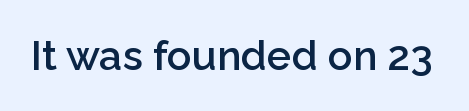
The image shows 41 px semibold sans-serif type, upright; set normal letter spacing, not underlined; low stroke contrast and a medium x-height.
